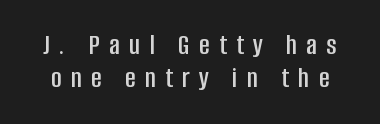
Q: Is the text italic (slanted)? A: No, it is upright.
Q: Is the typeface a serif or a sans-serif typeface? A: Sans-serif.
Q: Is the text underlined? A: No.
Q: Is the spacing between letters normal or unusually wide? A: Unusually wide.
Q: Is the spacing between lines tight, normal or loose? A: Tight.
Q: Width (condensed, normal, or wide)? A: Condensed.
Q: Stroke contrast? A: Low.
Q: x-height? A: Large.
Q: Monospaced? A: No.
